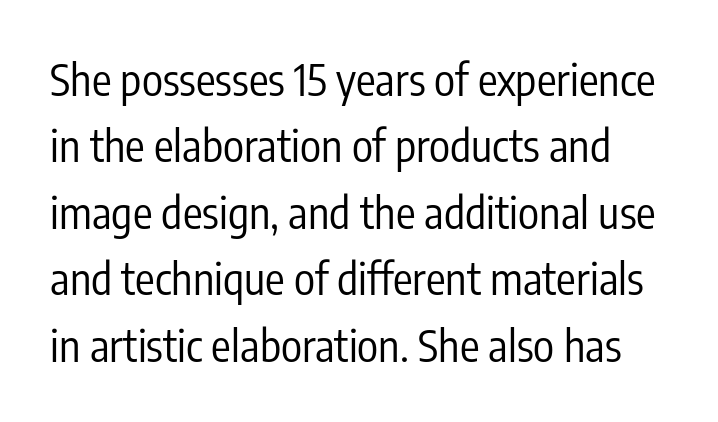
{"serif": "no", "italic": "no", "bold": "no", "weight": "regular", "width": "condensed", "stroke_contrast": "low", "x_height": "medium", "monospaced": "no", "underline": "no", "line_spacing": "normal", "line_spacing_ratio": 1.51, "letter_spacing": "normal", "letter_spacing_em": 0.0, "glyph_px": 44}
